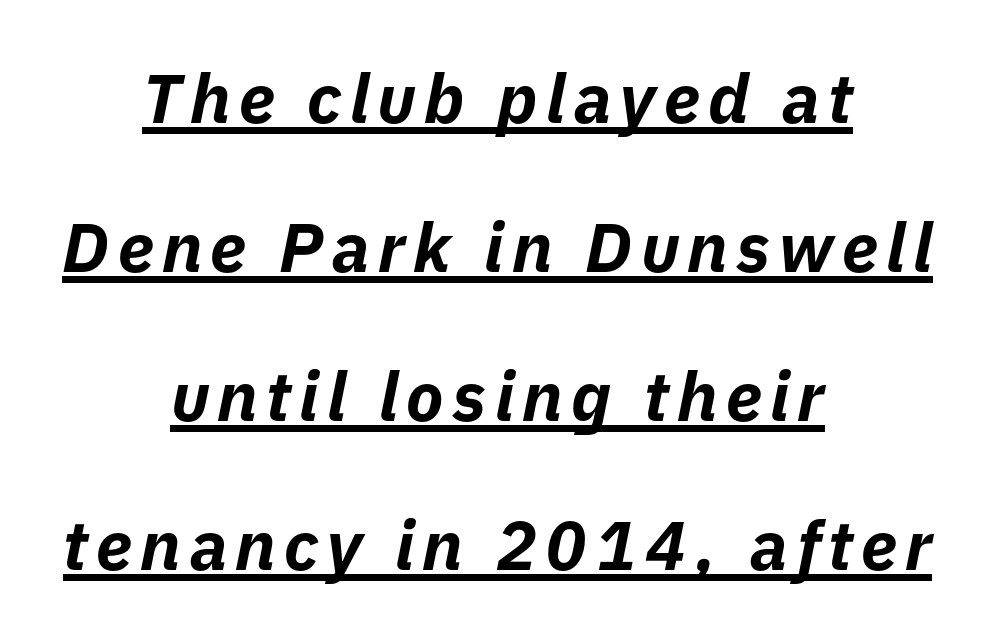
One glance says open: line gaps are wider than usual. Yep, that's italic — everything's leaning. Underlined type. Short and long lines alike share a common midpoint. Chunky letters — that's bold for sure. Note the varied advance widths — an 'i' is clearly narrower than an 'm'.
